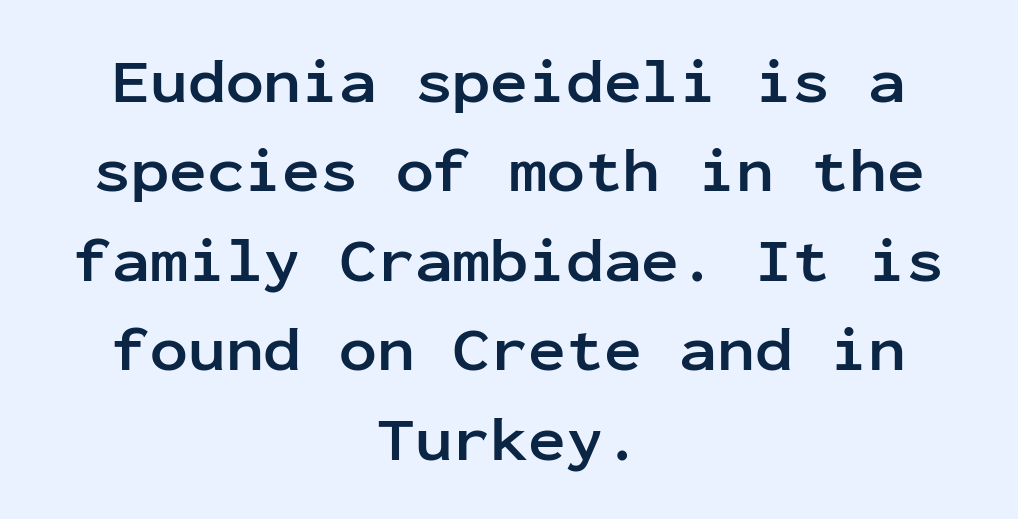
One glance says typical: line gaps are just what's usual. The rendering shows plain stroke endings on the letterforms — a sans-serif design. Every character here occupies the same horizontal width, giving the sample a typewriter-like rhythm. As a designer I'd log this as weight 700, bold. Posture: straight, roman, zero tilt. Teacher's note: observe the equal gaps on both sides — that is centered alignment.
